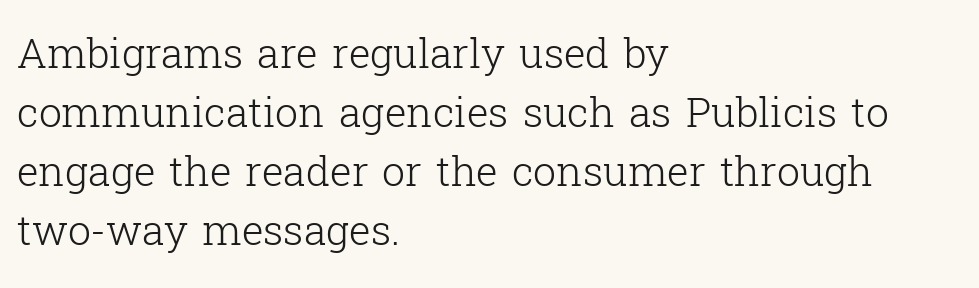
The image shows 41 px light serif type, upright; set left-aligned, normal line spacing (1.44x), normal letter spacing, not underlined; low stroke contrast and a medium x-height.
